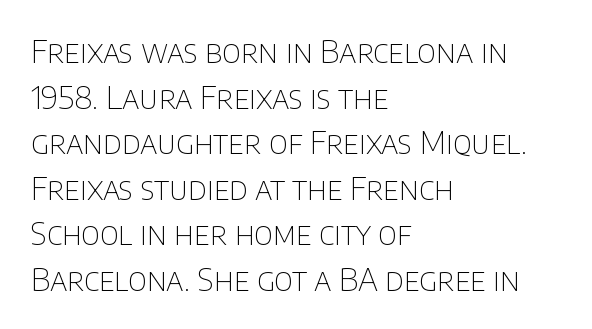
The image shows 31 px thin sans-serif type, upright; set left-aligned, normal line spacing (1.47x), normal letter spacing, not underlined; low stroke contrast and a large x-height.
